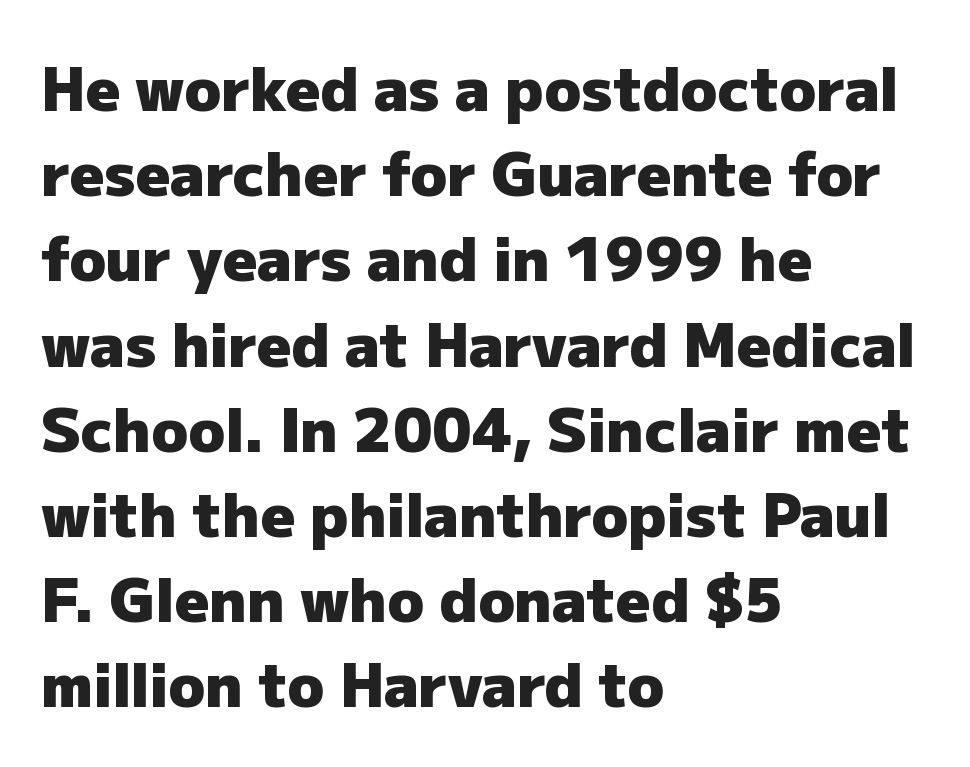
{"serif": "no", "italic": "no", "bold": "yes", "weight": "heavy", "width": "normal", "stroke_contrast": "low", "x_height": "medium", "monospaced": "no", "underline": "no", "align": "left", "line_spacing": "normal", "line_spacing_ratio": 1.42, "letter_spacing": "normal", "letter_spacing_em": 0.0, "glyph_px": 60}
